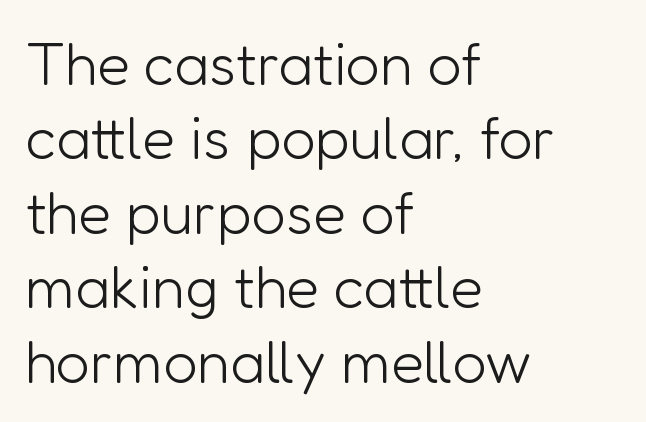
{"serif": "no", "italic": "no", "bold": "no", "weight": "light", "width": "normal", "stroke_contrast": "low", "x_height": "medium", "monospaced": "no", "underline": "no", "align": "left", "line_spacing_ratio": 1.24, "letter_spacing": "normal", "letter_spacing_em": 0.0, "glyph_px": 60}
